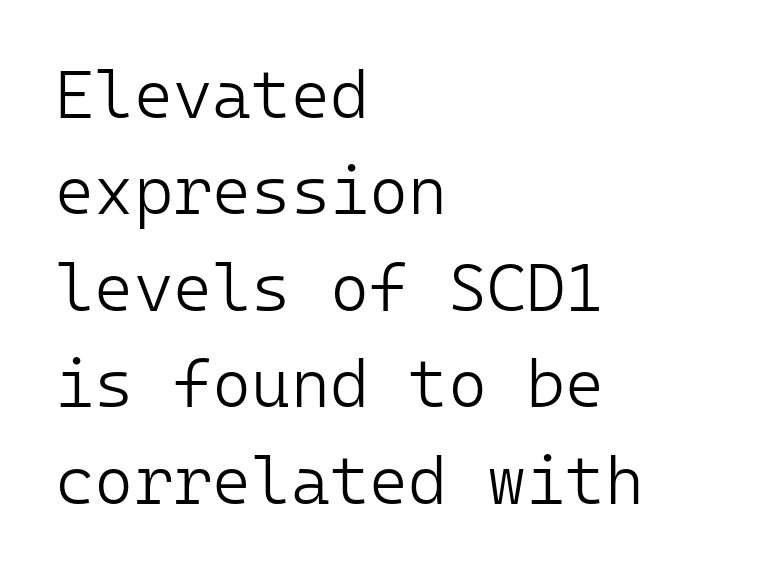
Q: Is the text bold? A: No.
Q: Is the text italic (slanted)? A: No, it is upright.
Q: Is the typeface a serif or a sans-serif typeface? A: Sans-serif.
Q: Is the text underlined? A: No.
Q: How is the paragraph aligned? A: Left-aligned.
Q: Is the spacing between letters normal or unusually wide? A: Normal.
Q: Is the spacing between lines tight, normal or loose? A: Normal.
Q: Width (condensed, normal, or wide)? A: Normal.
Q: Stroke contrast? A: Low.
Q: x-height? A: Medium.
Q: Monospaced? A: Yes.
